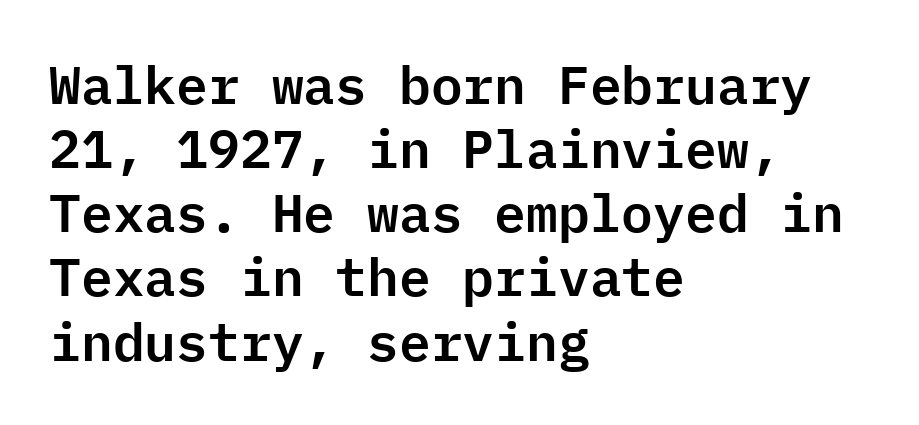
The image shows 53 px sans-serif type, upright, monospaced; set left-aligned, line spacing 1.21x, normal letter spacing, not underlined; low stroke contrast and a medium x-height.
